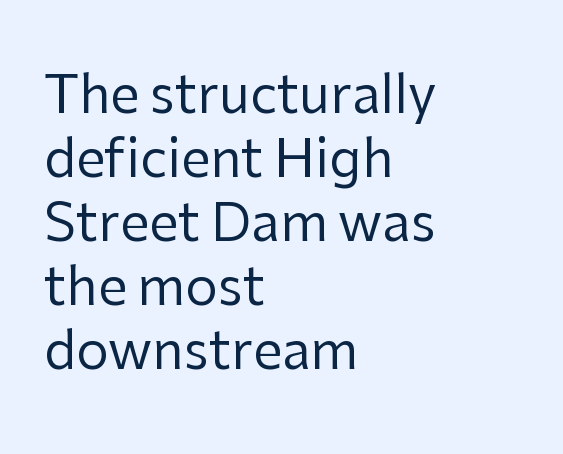
The image shows 52 px regular-weight sans-serif type, upright; set left-aligned, line spacing 1.23x, normal letter spacing, not underlined; low stroke contrast and a medium x-height.
